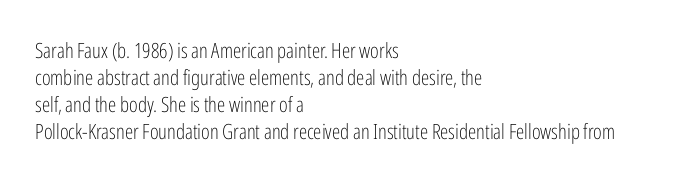
Q: Is the text bold? A: No.
Q: Is the text italic (slanted)? A: No, it is upright.
Q: Is the text underlined? A: No.
Q: How is the paragraph aligned? A: Left-aligned.
Q: Is the spacing between letters normal or unusually wide? A: Normal.
Q: Is the spacing between lines tight, normal or loose? A: Normal.
